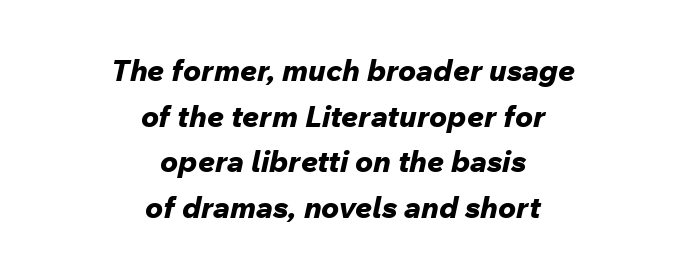
The paragraph has two soft edges and a firm central axis. Notice how the stems are inclined rather than vertical — that's the hallmark of italics. In terms of weight, the rendering is a true, heavy bold. Rule under the text: the space is simply empty.
